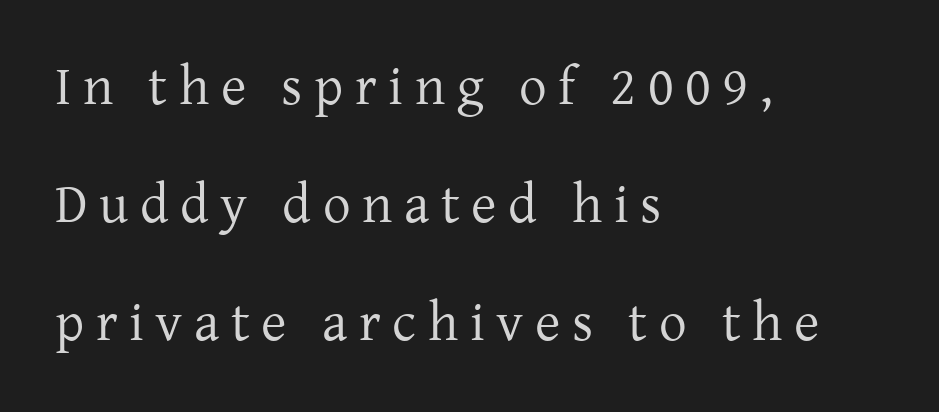
Line starts are locked; line ends wander. Just letters on the line, the space beneath them empty. The rendering shows small feet on the letterforms — a serif design. You could fit nearly another row in the gap between these rows. Honestly, the letter spacing is so wide it's the main thing you notice.
